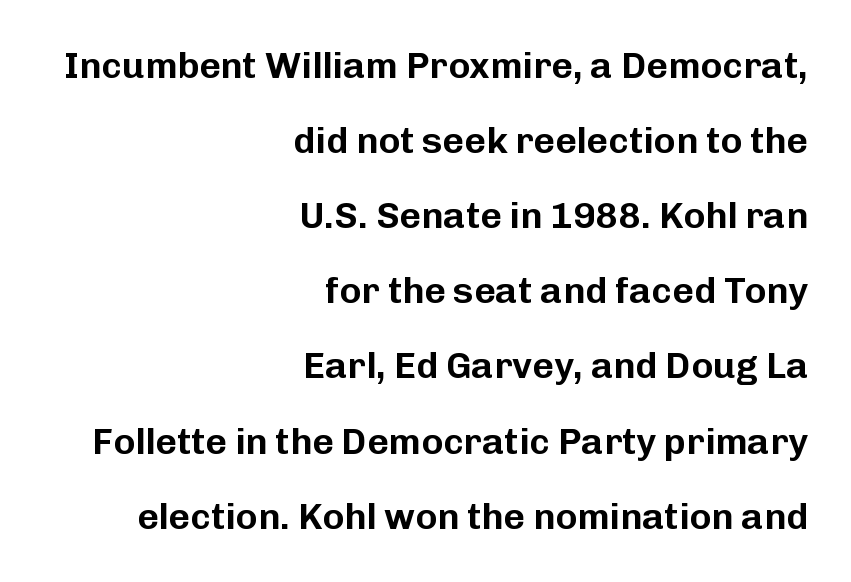
Q: Is the text italic (slanted)? A: No, it is upright.
Q: Is the typeface a serif or a sans-serif typeface? A: Sans-serif.
Q: Is the text underlined? A: No.
Q: How is the paragraph aligned? A: Right-aligned.
Q: Is the spacing between letters normal or unusually wide? A: Normal.
Q: Is the spacing between lines tight, normal or loose? A: Loose.
Q: Width (condensed, normal, or wide)? A: Normal.
Q: Stroke contrast? A: Low.
Q: x-height? A: Medium.
Q: Monospaced? A: No.
